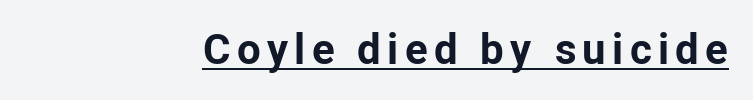
The image shows 42 px bold sans-serif type, upright; set right-aligned, underlined; low stroke contrast and a medium x-height.
